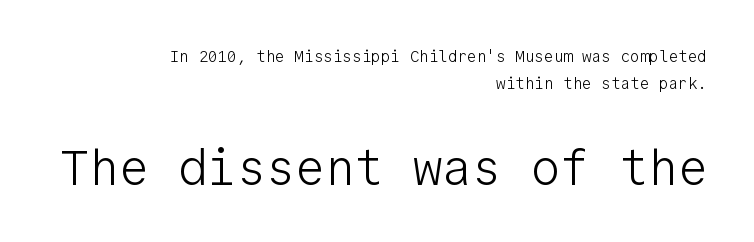
The image shows 49 px light sans-serif type, upright, monospaced; set right-aligned, normal line spacing (1.67x), normal letter spacing, not underlined; the second (bottom) block is 3.06x larger; low stroke contrast and a medium x-height.
